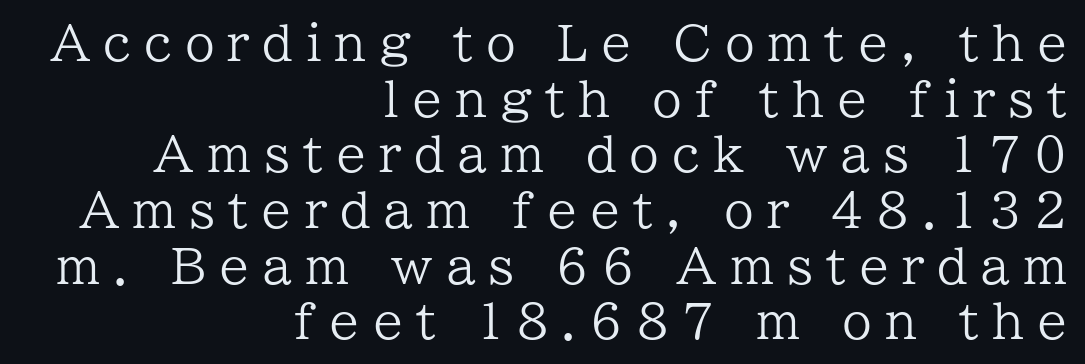
Q: Is the text bold? A: No.
Q: Is the text italic (slanted)? A: No, it is upright.
Q: Is the typeface a serif or a sans-serif typeface? A: Serif.
Q: Is the text underlined? A: No.
Q: How is the paragraph aligned? A: Right-aligned.
Q: Is the spacing between letters normal or unusually wide? A: Unusually wide.
Q: Width (condensed, normal, or wide)? A: Normal.
Q: Stroke contrast? A: Low.
Q: x-height? A: Medium.
Q: Monospaced? A: No.
